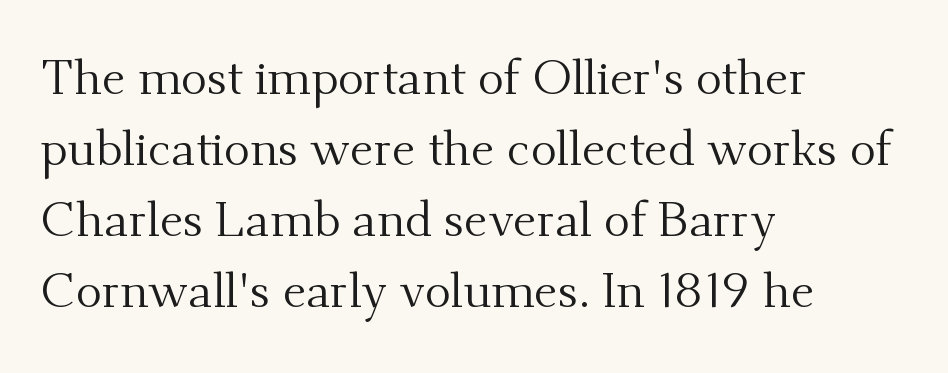
The image shows 49 px regular-weight serif type, upright; set left-aligned, normal line spacing (1.45x), normal letter spacing, not underlined; medium stroke contrast and a small x-height.
